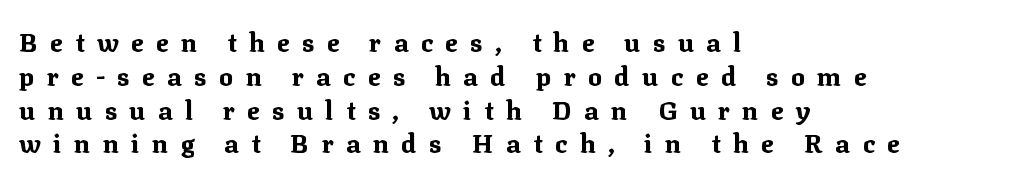
Q: Is the text bold? A: Yes.
Q: Is the text italic (slanted)? A: No, it is upright.
Q: Is the text underlined? A: No.
Q: How is the paragraph aligned? A: Left-aligned.
Q: Is the spacing between letters normal or unusually wide? A: Unusually wide.
Q: Is the spacing between lines tight, normal or loose? A: Normal.
